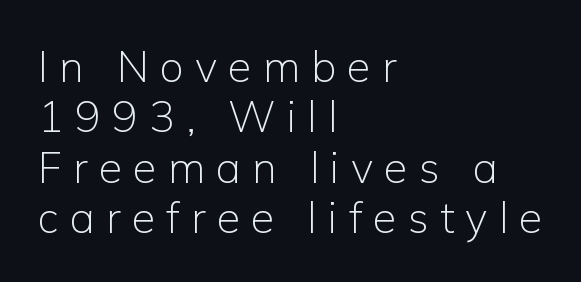
The image shows 43 px light sans-serif type, upright; set left-aligned, line spacing 1.17x, unusually wide letter spacing (+0.26 em), not underlined; low stroke contrast and a medium x-height.
